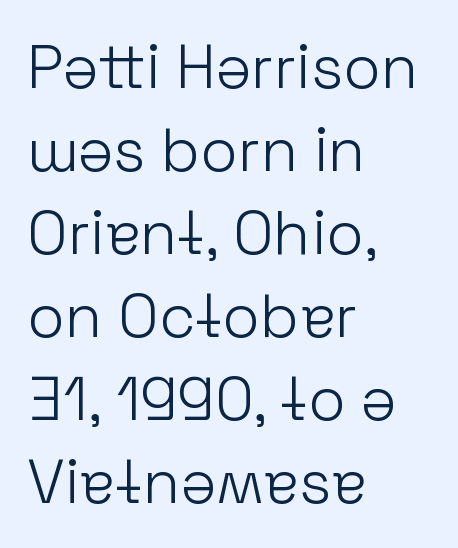
{"serif": "no", "italic": "no", "bold": "no", "weight": "light", "width": "normal", "stroke_contrast": "low", "x_height": "medium", "monospaced": "no", "underline": "no", "align": "left", "line_spacing": "normal", "line_spacing_ratio": 1.36, "letter_spacing": "normal", "letter_spacing_em": 0.0, "glyph_px": 61}
